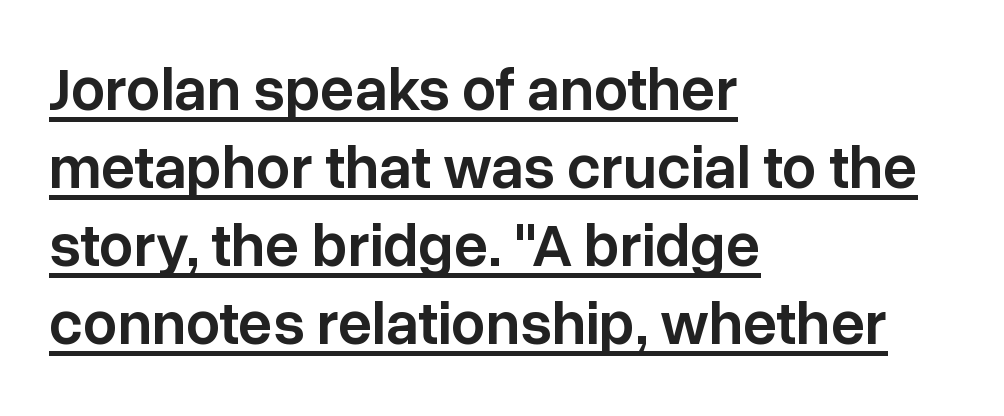
Q: Is the text bold? A: Semi-bold.
Q: Is the text italic (slanted)? A: No, it is upright.
Q: Is the typeface a serif or a sans-serif typeface? A: Sans-serif.
Q: Is the text underlined? A: Yes.
Q: How is the paragraph aligned? A: Left-aligned.
Q: Is the spacing between letters normal or unusually wide? A: Normal.
Q: Is the spacing between lines tight, normal or loose? A: Normal.
Q: Width (condensed, normal, or wide)? A: Normal.
Q: Stroke contrast? A: Low.
Q: x-height? A: Medium.
Q: Monospaced? A: No.
